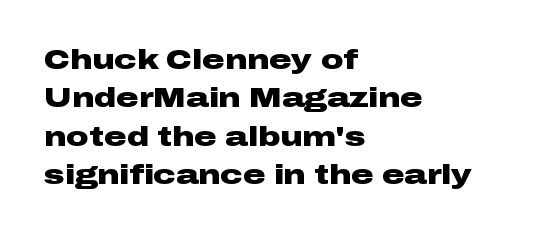
In terms of posture, this sample is upright. Weight check: bold — yes, fully. Nobody touched the tracking dial on this one. Leading matches the norm, producing a regular column. Font category for this specimen: sans-serif. No word sits above an underline.
